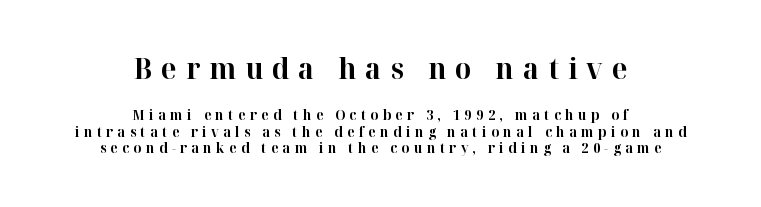
{"serif": "yes", "italic": "no", "bold": "yes", "weight": "bold", "width": "normal", "stroke_contrast": "high", "x_height": "medium", "monospaced": "no", "underline": "no", "align": "center", "line_spacing_ratio": 1.18, "letter_spacing": "wide", "letter_spacing_em": 0.31, "larger_block": "first", "size_ratio": 2.07, "glyph_px": 29}
